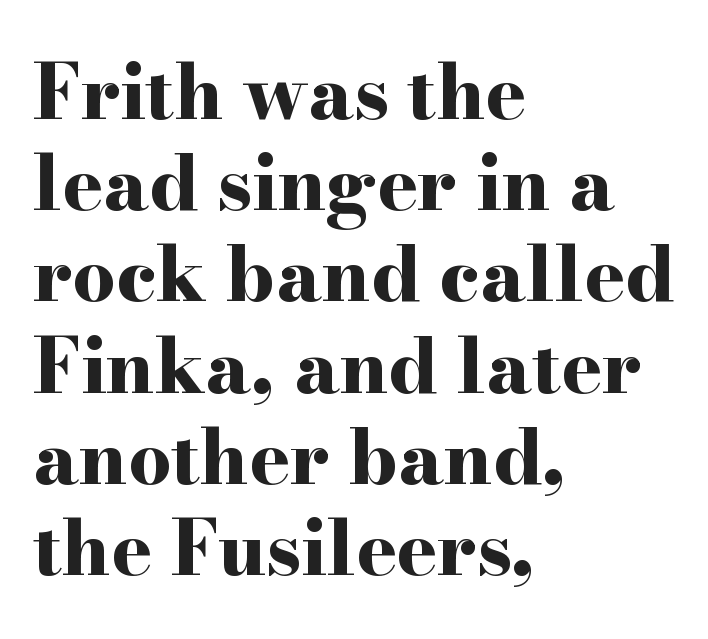
Q: Is the text bold? A: Yes.
Q: Is the text italic (slanted)? A: No, it is upright.
Q: Is the typeface a serif or a sans-serif typeface? A: Serif.
Q: Is the text underlined? A: No.
Q: How is the paragraph aligned? A: Left-aligned.
Q: Is the spacing between letters normal or unusually wide? A: Normal.
Q: Width (condensed, normal, or wide)? A: Wide.
Q: Stroke contrast? A: High.
Q: x-height? A: Small.
Q: Monospaced? A: No.
